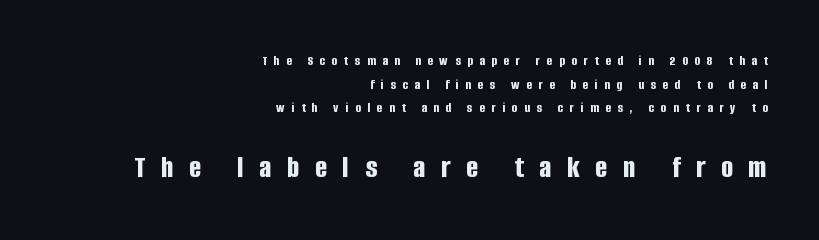
{"serif": "no", "italic": "no", "bold": "yes", "weight": "bold", "width": "condensed", "stroke_contrast": "low", "x_height": "large", "monospaced": "no", "underline": "no", "align": "right", "line_spacing": "normal", "line_spacing_ratio": 1.68, "letter_spacing": "wide", "letter_spacing_em": 0.49, "larger_block": "second", "size_ratio": 2.29, "glyph_px": 32}
